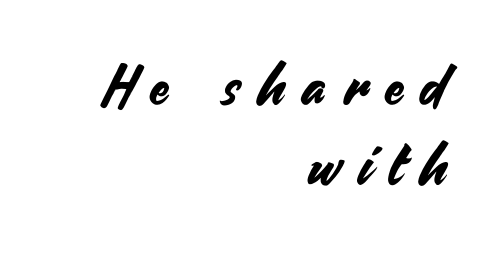
{"serif": "no", "width": "normal", "stroke_contrast": "medium", "x_height": "small", "monospaced": "no", "underline": "no", "align": "right", "line_spacing": "normal", "line_spacing_ratio": 1.42, "letter_spacing": "wide", "letter_spacing_em": 0.32, "glyph_px": 56}
